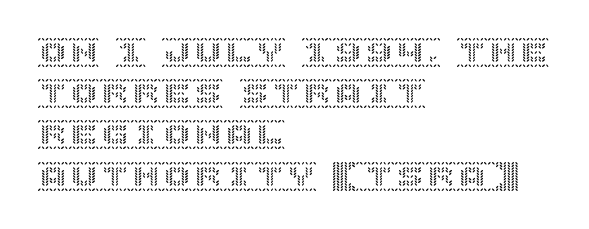
{"italic": "no", "width": "normal", "x_height": "large", "underline": "no", "align": "left", "line_spacing": "normal", "line_spacing_ratio": 1.33, "letter_spacing": "normal", "letter_spacing_em": 0.0, "glyph_px": 31}
